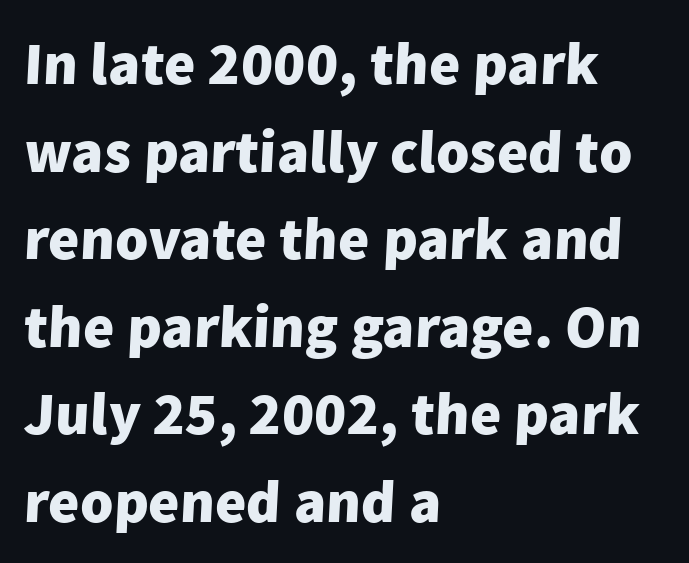
Reading down the column, the eye jumps a familiar distance to each next line. Visually the block forms a straight wall on the left and a jagged coastline on the right. Just letters on the line, the space beneath them empty. You can tell from the bare stems that sans-serif type was used. Do the characters align in a grid? No, the font is proportional.
